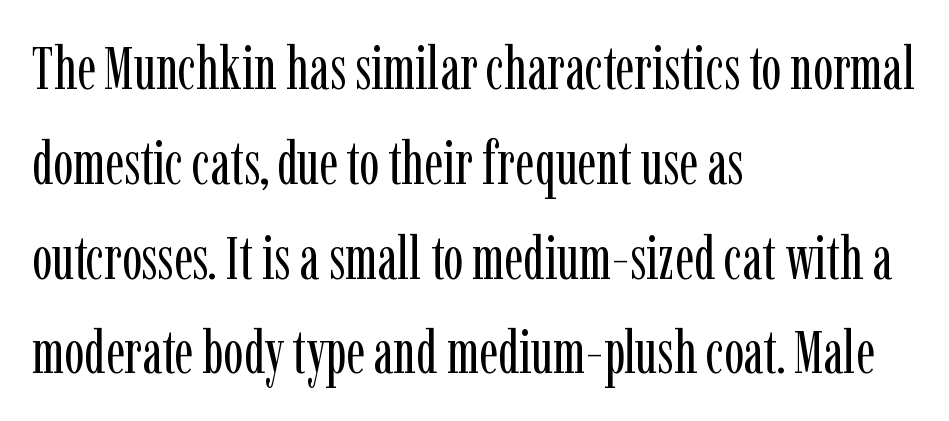
Q: Is the text bold? A: No.
Q: Is the text italic (slanted)? A: No, it is upright.
Q: Is the typeface a serif or a sans-serif typeface? A: Serif.
Q: Is the text underlined? A: No.
Q: How is the paragraph aligned? A: Left-aligned.
Q: Is the spacing between letters normal or unusually wide? A: Normal.
Q: Is the spacing between lines tight, normal or loose? A: Normal.
Q: Width (condensed, normal, or wide)? A: Condensed.
Q: Stroke contrast? A: Low.
Q: x-height? A: Medium.
Q: Monospaced? A: No.
